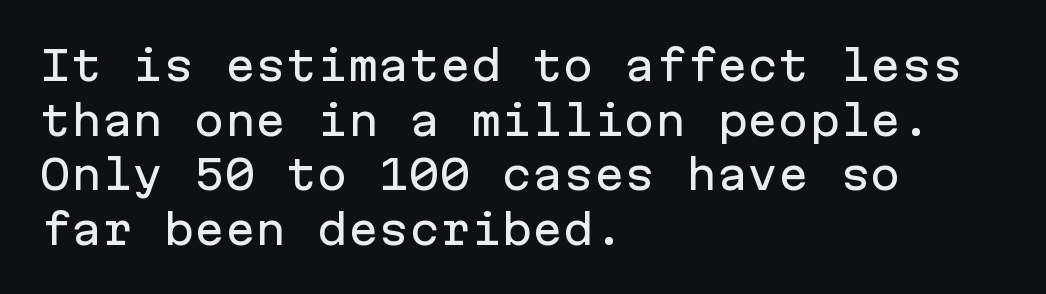
Notice how descenders clear the ascenders below comfortably — that's standard leading. The typeface chosen for these lines omits serifs. A classic flush-left, rag-right setting is used for this passage. Honestly, the letter spacing is just normal — you wouldn't notice it. Anything drawn beneath the words? Only blank space.
